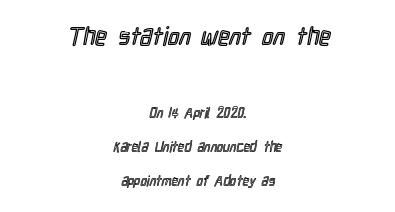
Q: Is the text italic (slanted)? A: Yes.
Q: Is the text underlined? A: No.
Q: How is the paragraph aligned? A: Centered.
Q: Is the spacing between letters normal or unusually wide? A: Normal.
Q: Is the spacing between lines tight, normal or loose? A: Loose.
Q: Which block of text is set in a larger size, the first (top) or the second (bottom)? A: The first (top) one.
